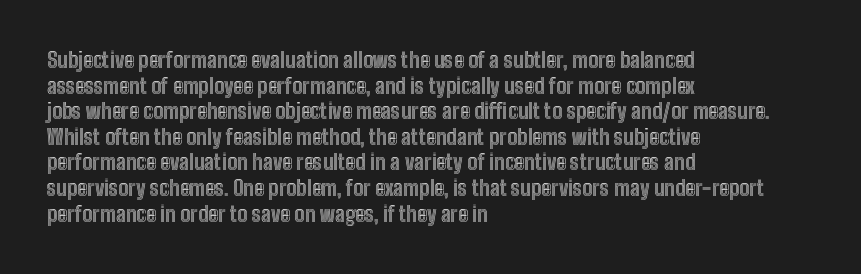
The image shows 21 px text type, upright; set left-aligned, line spacing 1.22x, normal letter spacing, not underlined.
